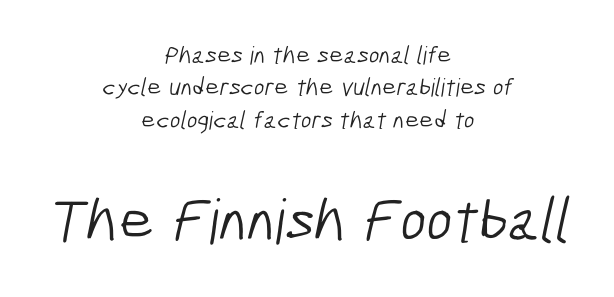
The image shows 62 px light, condensed sans-serif type; set centered, normal line spacing (1.3x), normal letter spacing, not underlined; the second (bottom) block is 2.48x larger; low stroke contrast and a medium x-height.
